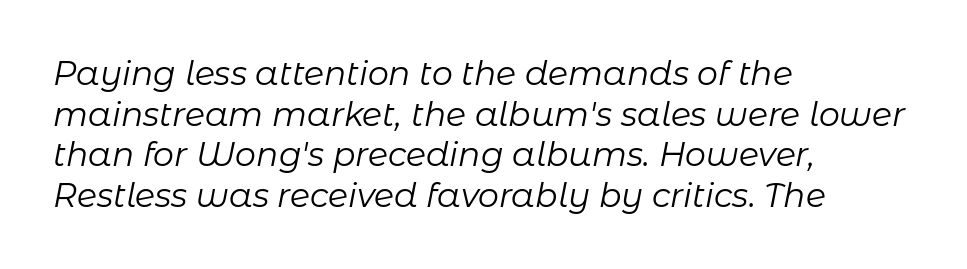
{"italic": "yes", "lean": "right", "slant_degrees": 11, "bold": "no", "weight": "regular", "width": "normal", "stroke_contrast": "low", "x_height": "medium", "monospaced": "no", "underline": "no", "align": "left", "line_spacing_ratio": 1.23, "letter_spacing": "normal", "letter_spacing_em": 0.0, "glyph_px": 33}
